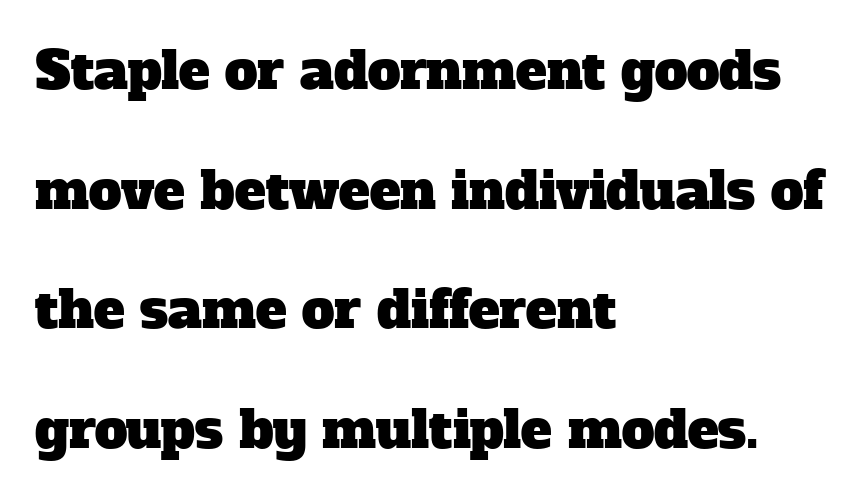
The image shows 52 px serif type; set left-aligned, loose line spacing (2.3x), normal letter spacing, not underlined; low stroke contrast and a medium x-height.
